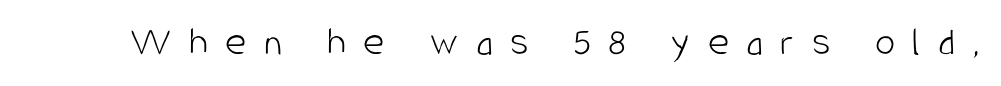
The gap between lines stays unmarked. The font sits on the lighter half of the weight spectrum, regular included. The rendering shows plain stroke endings on the letterforms — a sans-serif design. Letter spacing: wide. Ordinary non-slanted type is in use. Varying glyph widths throughout — classic text-font behaviour.
